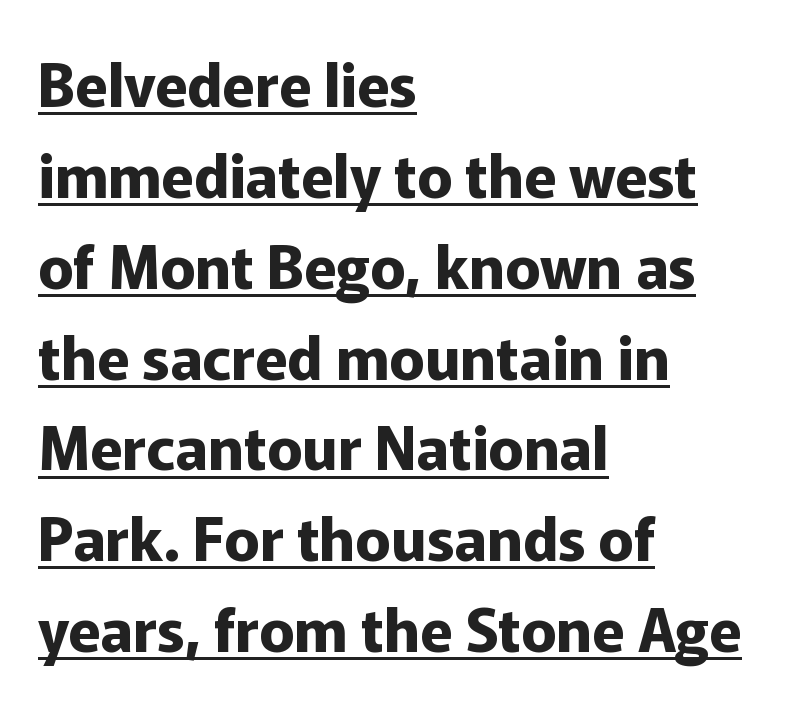
Quick note: underline on. Does the lettering tilt? It doesn't — this is upright. How would I describe the line gaps? Plain and ordinary. These lines stack with their left ends in a neat column. The glyphs have the mass of a bold cut.
